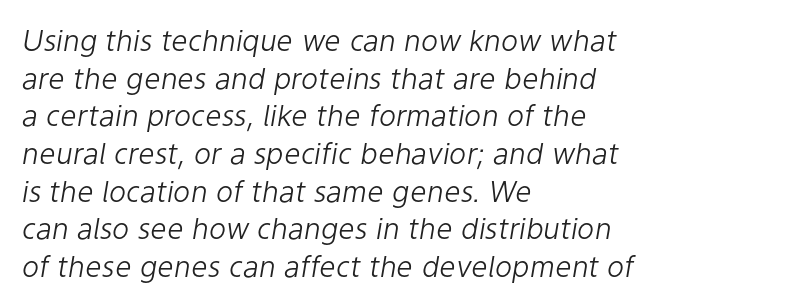
The image shows 29 px light type, italic (leaning right); set left-aligned, normal line spacing (1.3x), normal letter spacing, not underlined; low stroke contrast and a medium x-height.
